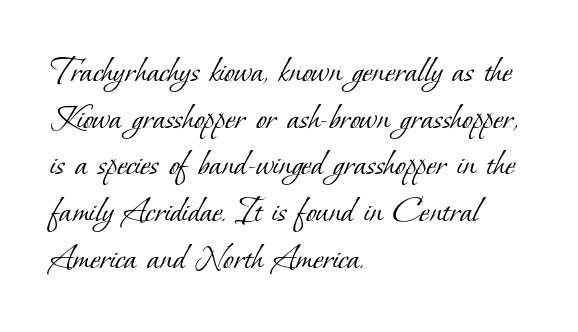
{"serif": "yes", "bold": "no", "weight": "light", "width": "normal", "stroke_contrast": "low", "x_height": "small", "monospaced": "no", "underline": "no", "align": "left", "line_spacing_ratio": 1.23, "letter_spacing": "normal", "letter_spacing_em": 0.0, "glyph_px": 38}
